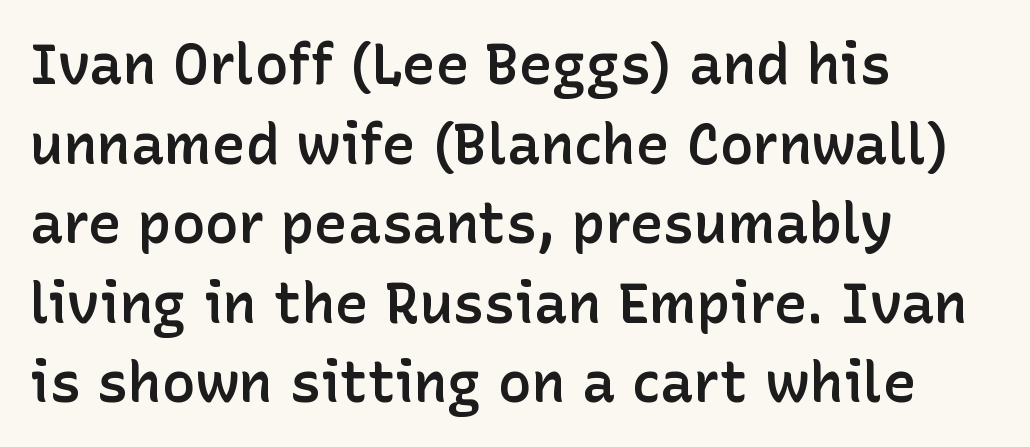
The image shows 56 px semibold sans-serif type, upright; set left-aligned, normal line spacing (1.42x), normal letter spacing, not underlined; low stroke contrast and a medium x-height.
